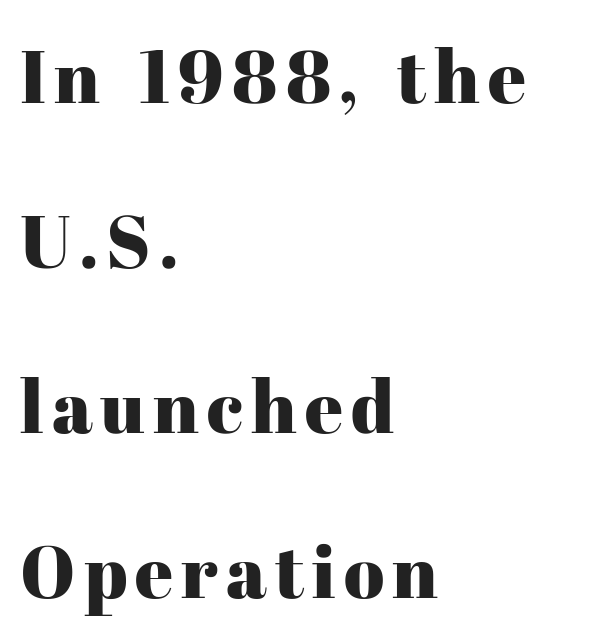
The image shows 74 px serif type, upright; set left-aligned, loose line spacing (2.23x), not underlined; high stroke contrast and a medium x-height.
